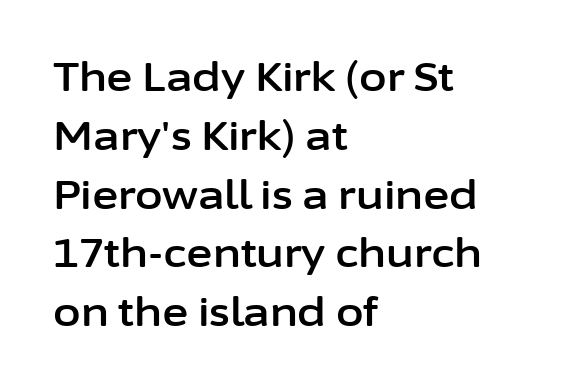
Regarding serifs, this sample does without them. The lines are quadded left. The axis of the letterforms is exactly vertical. One glance says typical: line gaps are just what's usual. The area under the type is left untouched. Spacing verdict: proportional, widths tailored to each character.
